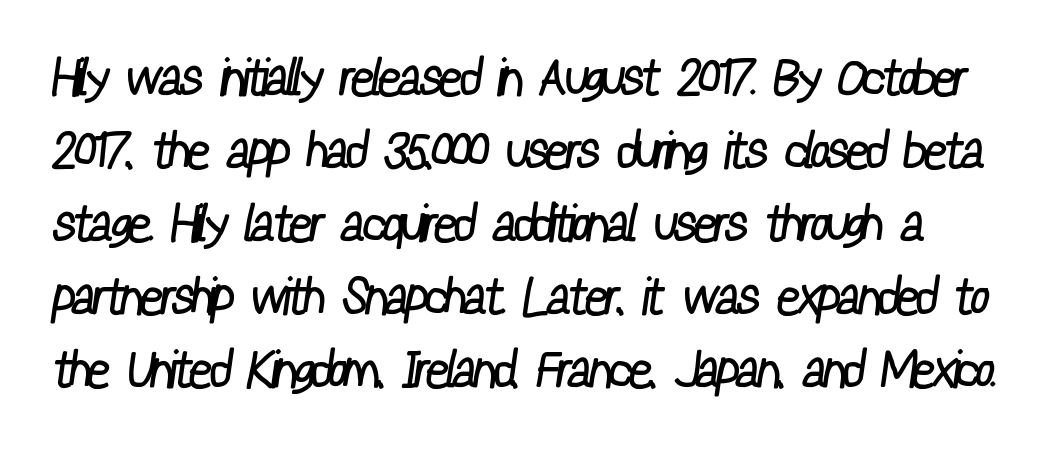
Q: Is the text bold? A: No.
Q: Is the typeface a serif or a sans-serif typeface? A: Sans-serif.
Q: Is the text underlined? A: No.
Q: Is the spacing between letters normal or unusually wide? A: Normal.
Q: Is the spacing between lines tight, normal or loose? A: Normal.
Q: Width (condensed, normal, or wide)? A: Condensed.
Q: Stroke contrast? A: Low.
Q: x-height? A: Medium.
Q: Monospaced? A: No.
